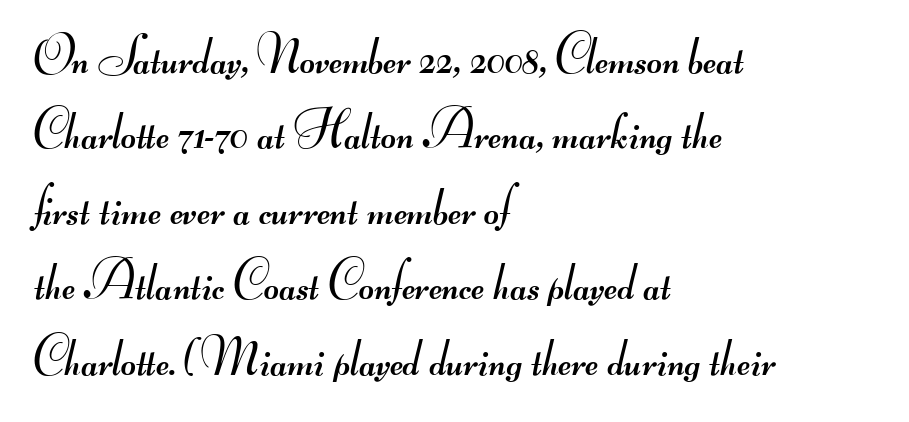
Q: Is the text bold? A: No.
Q: Is the typeface a serif or a sans-serif typeface? A: Sans-serif.
Q: Is the text underlined? A: No.
Q: How is the paragraph aligned? A: Left-aligned.
Q: Is the spacing between letters normal or unusually wide? A: Normal.
Q: Is the spacing between lines tight, normal or loose? A: Normal.
Q: Width (condensed, normal, or wide)? A: Wide.
Q: Stroke contrast? A: Medium.
Q: Monospaced? A: No.
